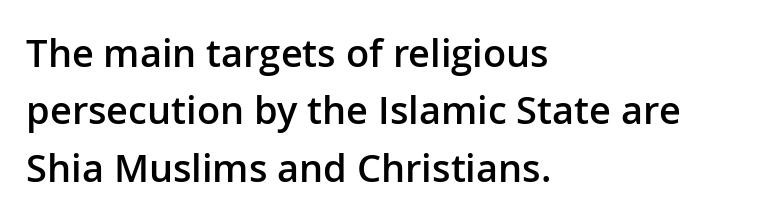
Q: Is the text bold? A: Semi-bold.
Q: Is the text italic (slanted)? A: No, it is upright.
Q: Is the typeface a serif or a sans-serif typeface? A: Sans-serif.
Q: Is the text underlined? A: No.
Q: How is the paragraph aligned? A: Left-aligned.
Q: Is the spacing between letters normal or unusually wide? A: Normal.
Q: Is the spacing between lines tight, normal or loose? A: Normal.
Q: Width (condensed, normal, or wide)? A: Normal.
Q: Stroke contrast? A: Low.
Q: x-height? A: Medium.
Q: Monospaced? A: No.
